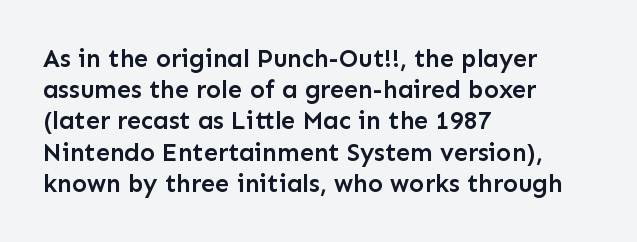
The vertical gap from one line to the next is medium. This sample is left-justified, so line endings fall wherever the words run out. Check under the words: just untouched page. Honestly, the letter spacing is just normal — you wouldn't notice it. Does the lettering tilt? It doesn't — this is upright. Typesetter's note: demi weight, one step under bold.
